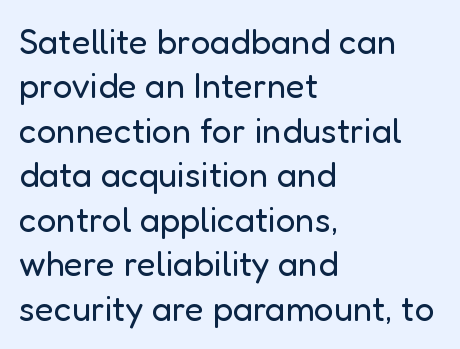
{"serif": "no", "italic": "no", "bold": "no", "weight": "regular", "width": "normal", "stroke_contrast": "low", "x_height": "medium", "monospaced": "no", "underline": "no", "align": "left", "line_spacing": "normal", "line_spacing_ratio": 1.27, "letter_spacing": "normal", "letter_spacing_em": 0.0, "glyph_px": 35}
